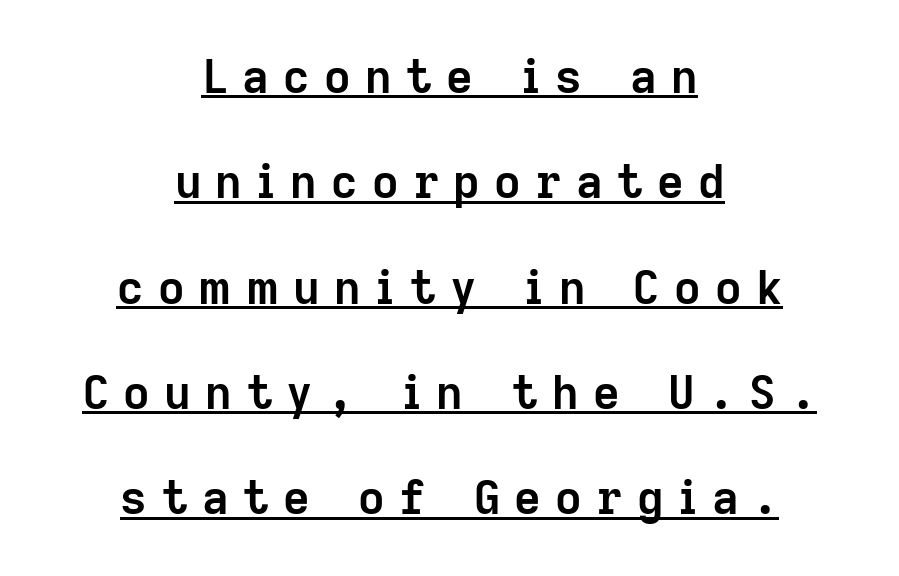
{"serif": "no", "italic": "no", "bold": "yes", "weight": "semibold", "width": "normal", "stroke_contrast": "low", "x_height": "medium", "monospaced": "no", "underline": "yes", "align": "center", "line_spacing": "loose", "line_spacing_ratio": 2.29, "letter_spacing": "wide", "letter_spacing_em": 0.31, "glyph_px": 46}
